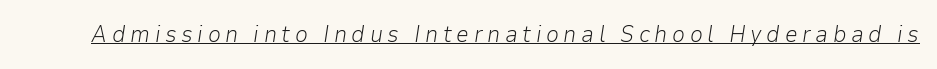
The image shows 23 px text type, italic (leaning right); set unusually wide letter spacing (+0.2 em), underlined.
